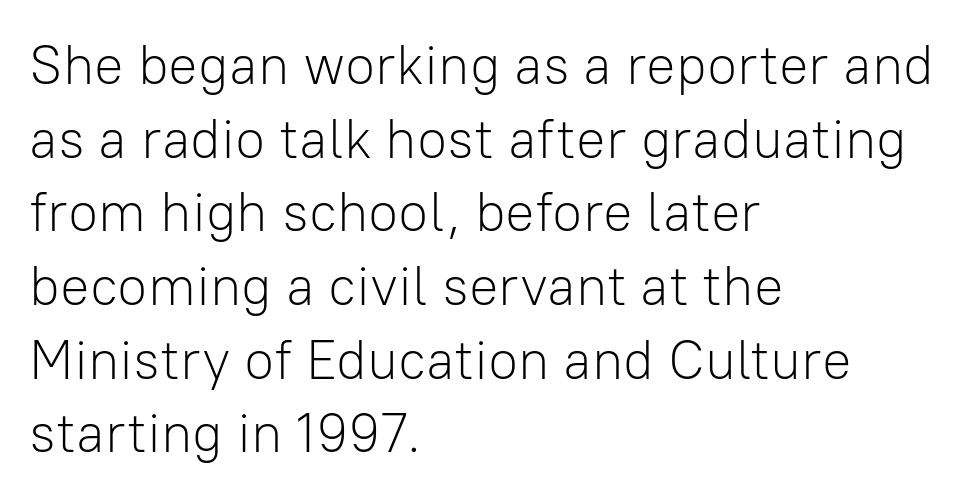
How are the letters spaced? Ordinarily, with no added tracking. Designer's note — italics off, roman on. The typeface has the unassuming heft of standard copy or less. Leading matches the norm, producing a regular column. Plain, unruled lines of type.
